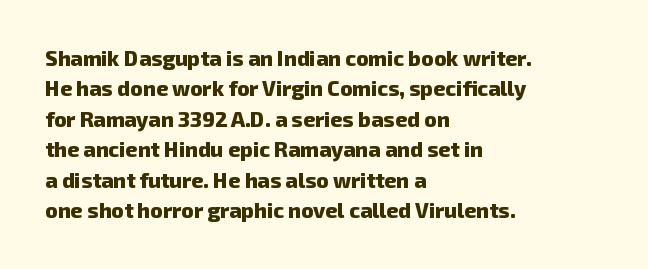
{"bold": "yes", "underline": "no", "align": "left", "line_spacing": "normal", "line_spacing_ratio": 1.45, "letter_spacing": "normal", "letter_spacing_em": 0.0, "glyph_px": 21}
